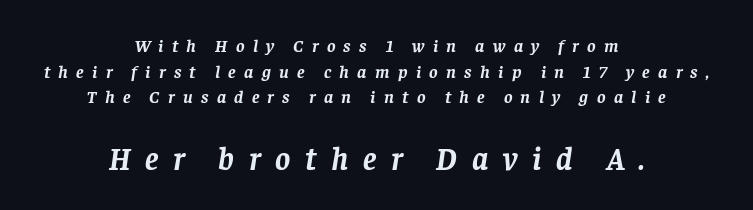
The image shows 32 px semibold serif type, italic (leaning right); set centered, normal line spacing (1.43x), unusually wide letter spacing (+0.46 em), not underlined; the second (bottom) block is 1.78x larger; low stroke contrast and a large x-height.
